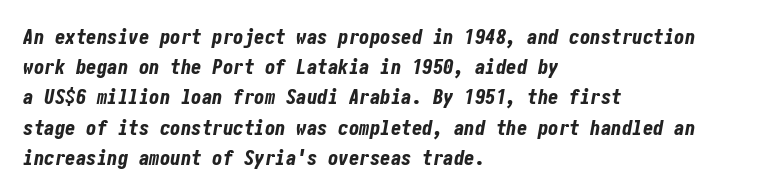
Q: Is the text bold? A: Yes.
Q: Is the text italic (slanted)? A: Yes, it leans right by about 10 degrees.
Q: Is the text underlined? A: No.
Q: How is the paragraph aligned? A: Left-aligned.
Q: Is the spacing between letters normal or unusually wide? A: Normal.
Q: Is the spacing between lines tight, normal or loose? A: Normal.
